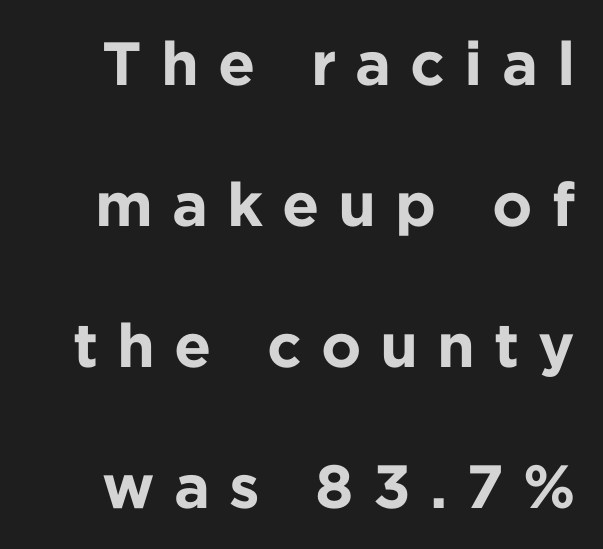
The tracking jumps out immediately: characters are airy and widely separated. Emphasis by weight is at full strength: bold. Descenders hang freely into open space. Ordinary non-slanted type is in use. Does the type have serifs? No, each stem ends abruptly. These lines stand farther apart than default settings would place them.
